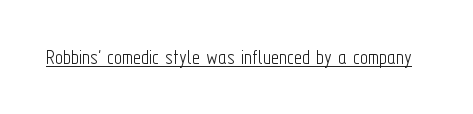
Q: Is the text bold? A: No.
Q: Is the text italic (slanted)? A: No, it is upright.
Q: Is the text underlined? A: Yes.
Q: Is the spacing between letters normal or unusually wide? A: Normal.
